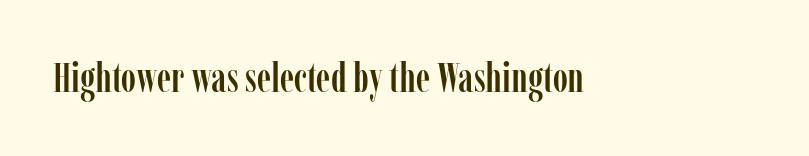
Q: Is the text italic (slanted)? A: No, it is upright.
Q: Is the typeface a serif or a sans-serif typeface? A: Serif.
Q: Is the text underlined? A: No.
Q: Is the spacing between letters normal or unusually wide? A: Normal.
Q: Width (condensed, normal, or wide)? A: Condensed.
Q: Stroke contrast? A: Low.
Q: x-height? A: Medium.
Q: Monospaced? A: No.
